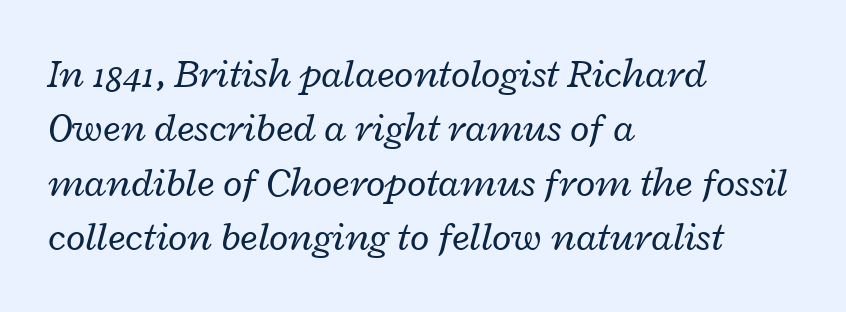
{"italic": "yes", "lean": "right", "slant_degrees": 12, "bold": "no", "weight": "regular", "width": "wide", "stroke_contrast": "low", "x_height": "medium", "monospaced": "no", "underline": "no", "align": "left", "line_spacing": "normal", "line_spacing_ratio": 1.36, "letter_spacing": "normal", "letter_spacing_em": 0.0, "glyph_px": 40}
